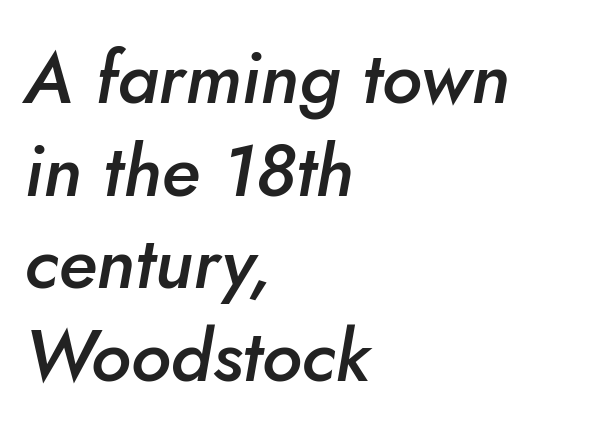
{"italic": "yes", "lean": "right", "slant_degrees": 5, "bold": "semi", "weight": "semibold", "width": "normal", "stroke_contrast": "low", "x_height": "small", "monospaced": "no", "underline": "no", "align": "left", "line_spacing": "normal", "line_spacing_ratio": 1.27, "letter_spacing": "normal", "letter_spacing_em": 0.0, "glyph_px": 73}
